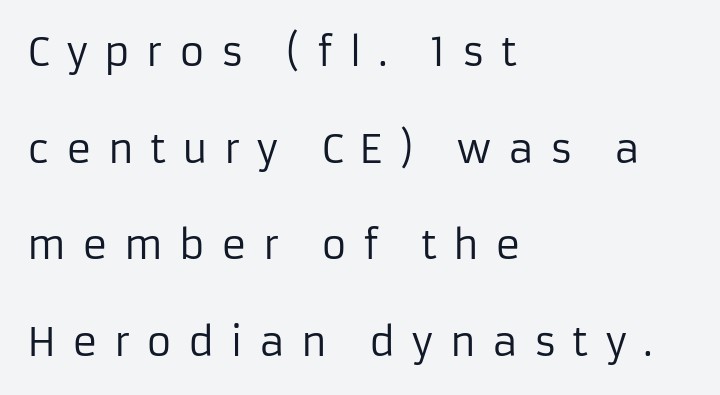
This sample has the flowing, uneven cadence of proportional lettering. Here the glyphs are tracked loosely, breaking word shapes into spaced letters. Interline gaps are noticeably wide in this sample. Stems here are at most as thick as an everyday book face.
